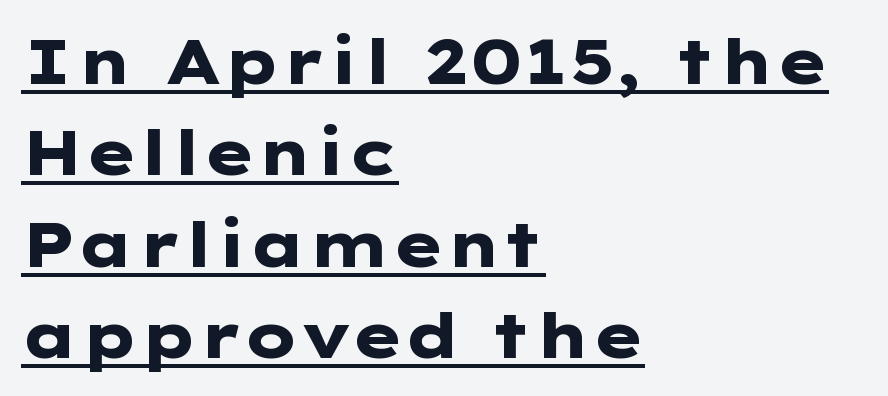
The image shows 63 px heavy, wide sans-serif type, upright; set left-aligned, normal line spacing (1.45x), normal letter spacing, underlined; low stroke contrast and a medium x-height.
